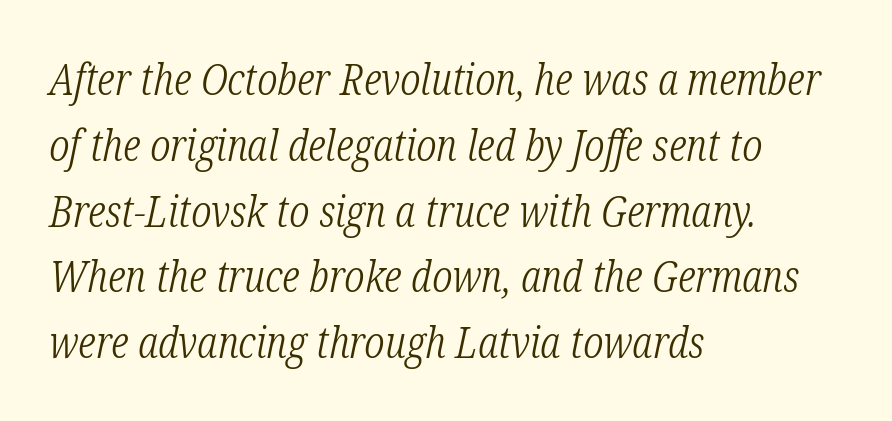
Are there feet on the stems? There are — it's a serif. No word sits above an underline. Baseline-to-baseline distance is the conventional proportion of letter height. In terms of posture, this sample is oblique. These lines are rendered in a variable-pitch font. Heft: none added — not bold.
